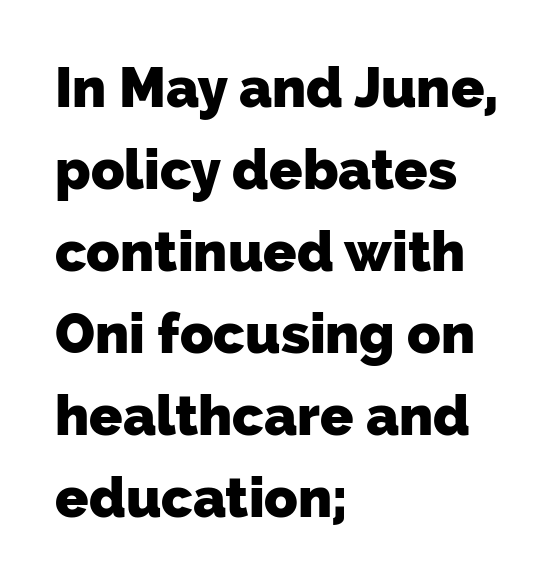
The image shows 55 px heavy sans-serif type; set left-aligned, normal line spacing (1.49x), normal letter spacing, not underlined; low stroke contrast and a medium x-height.
